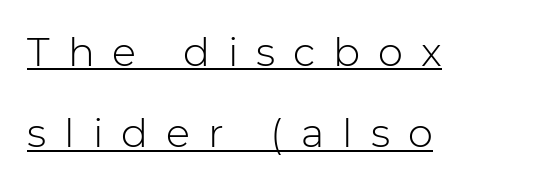
The image shows 40 px light sans-serif type, upright; set left-aligned, loose line spacing (2.03x), unusually wide letter spacing (+0.45 em), underlined; low stroke contrast and a medium x-height.
